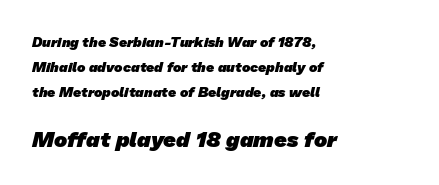
Q: Is the text bold? A: Yes.
Q: Is the text underlined? A: No.
Q: How is the paragraph aligned? A: Left-aligned.
Q: Is the spacing between letters normal or unusually wide? A: Normal.
Q: Which block of text is set in a larger size, the first (top) or the second (bottom)? A: The second (bottom) one.
